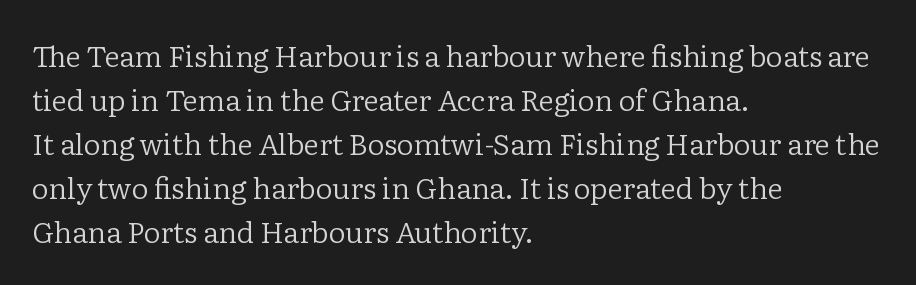
{"serif": "yes", "italic": "no", "bold": "no", "weight": "regular", "width": "normal", "stroke_contrast": "low", "x_height": "medium", "monospaced": "no", "underline": "no", "align": "left", "line_spacing": "normal", "line_spacing_ratio": 1.52, "letter_spacing": "normal", "letter_spacing_em": 0.0, "glyph_px": 29}
